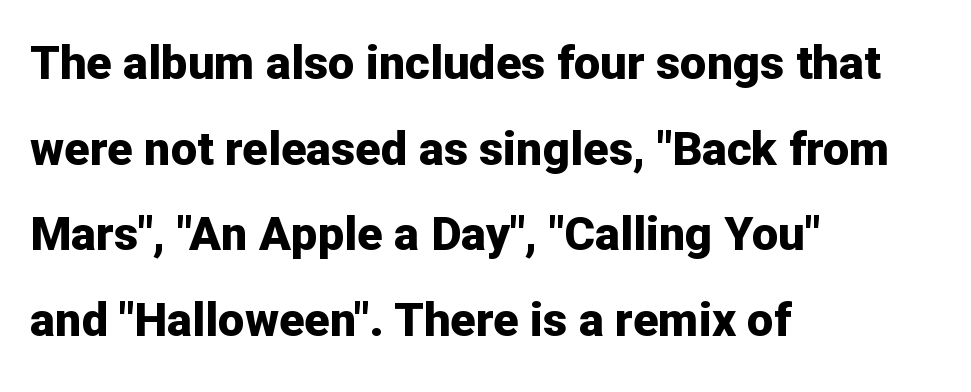
{"serif": "no", "italic": "no", "bold": "yes", "weight": "bold", "width": "normal", "stroke_contrast": "low", "x_height": "medium", "monospaced": "no", "underline": "no", "align": "left", "line_spacing_ratio": 1.82, "letter_spacing": "normal", "letter_spacing_em": 0.0, "glyph_px": 47}
